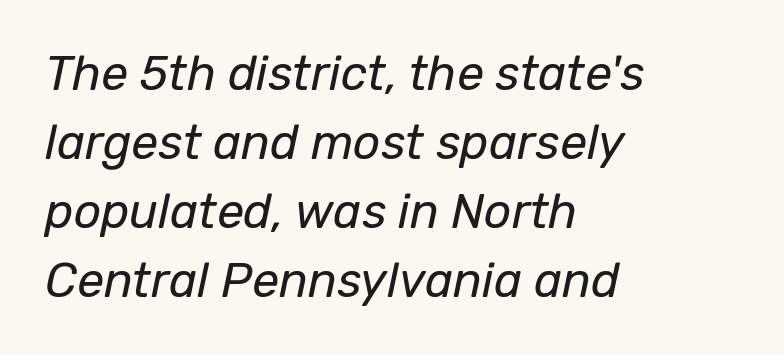
{"italic": "yes", "lean": "right", "slant_degrees": 12, "bold": "no", "weight": "regular", "width": "normal", "stroke_contrast": "low", "x_height": "medium", "monospaced": "no", "underline": "no", "align": "left", "line_spacing": "normal", "line_spacing_ratio": 1.44, "letter_spacing": "normal", "letter_spacing_em": 0.0, "glyph_px": 48}
